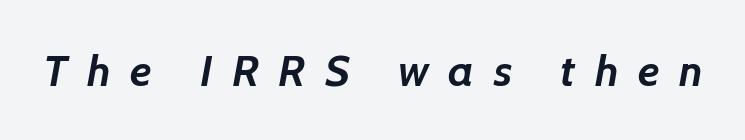
The image shows 44 px semibold sans-serif type; set unusually wide letter spacing (+0.44 em), not underlined; low stroke contrast and a medium x-height.
